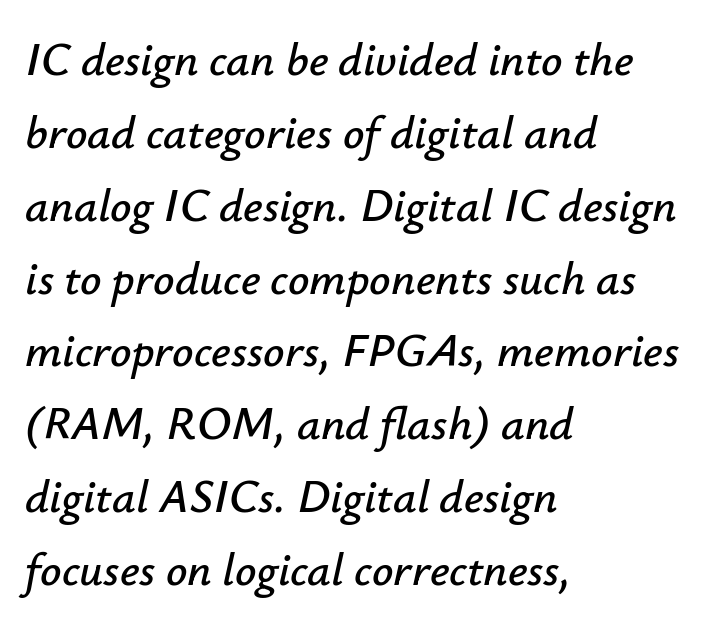
Glyph-to-glyph distance matches everyday printed text. If you drew a line through each stem, it would be angled. These lines sit exactly where default settings would place them. Alignment: flush left.
